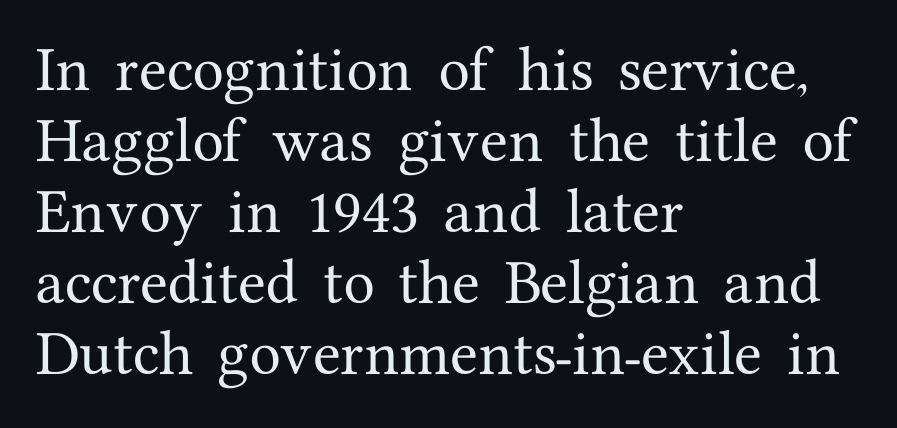
Rows of type keep a routine distance in the vertical direction. The passage shown is typeset with a serif family. This rendering uses left alignment, leaving the right contour irregular. Quick note: underline off. Rendered with straight, roman letterforms. These lines are rendered in a variable-pitch font.
